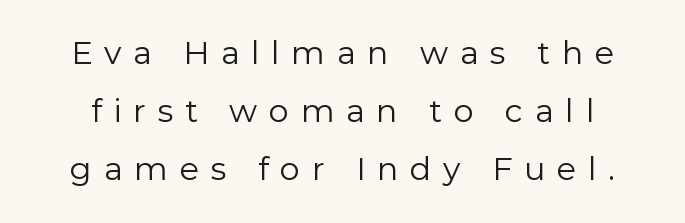
The passage shown is typed in a proportional face where columns would drift. Vertical strokes here are truly vertical. Descenders are the only things crossing below the line. The font sits on the lighter half of the weight spectrum, regular included. The rendering shows plain stroke endings on the letterforms — a sans-serif design.
